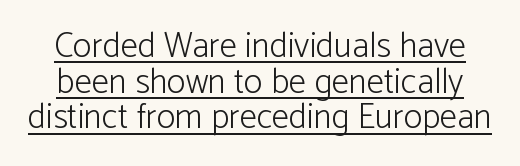
The image shows 35 px light sans-serif type, upright; set tight line spacing (1.02x), normal letter spacing, underlined; low stroke contrast and a medium x-height.
